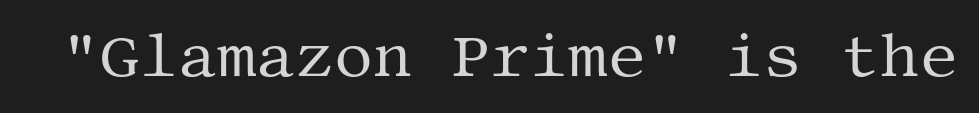
The image shows 61 px regular-weight serif type, upright; set normal letter spacing, not underlined; medium stroke contrast and a large x-height.
